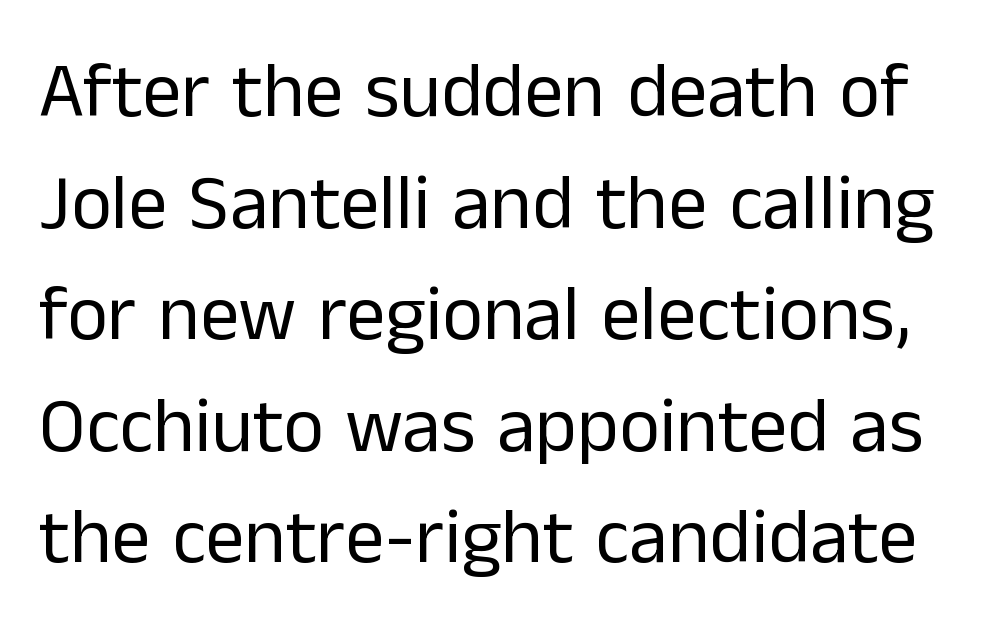
Q: Is the text bold? A: No.
Q: Is the text italic (slanted)? A: No, it is upright.
Q: Is the typeface a serif or a sans-serif typeface? A: Sans-serif.
Q: Is the text underlined? A: No.
Q: Is the spacing between letters normal or unusually wide? A: Normal.
Q: Is the spacing between lines tight, normal or loose? A: Normal.
Q: Width (condensed, normal, or wide)? A: Normal.
Q: Stroke contrast? A: Low.
Q: x-height? A: Medium.
Q: Monospaced? A: No.
